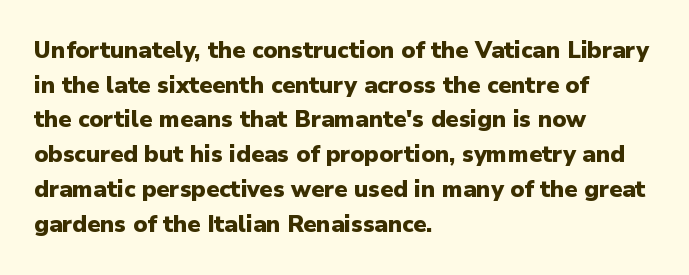
Every stem runs plumb, perpendicular to the baseline. The typesetting leans heavy: a genuine bold. Anything drawn beneath the words? Only blank space. The paragraph shown leans on its left margin. In terms of letterspacing, this is plain default setting. The space between consecutive lines is moderate.
